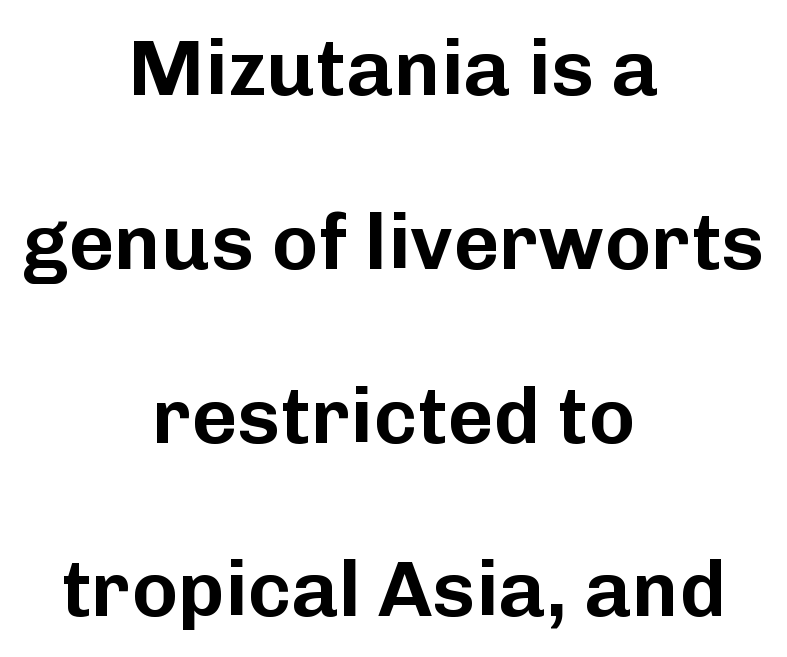
The image shows 79 px sans-serif type, upright; set centered, loose line spacing (2.2x), normal letter spacing, not underlined; low stroke contrast and a medium x-height.
